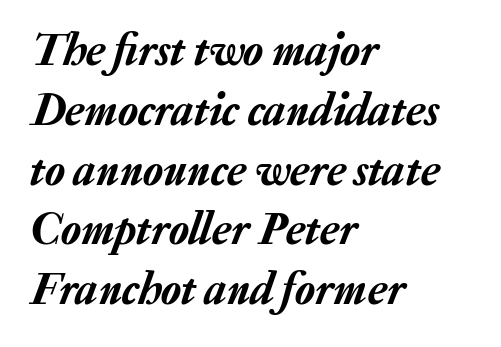
Underline: absent. Varying glyph widths throughout — classic text-font behaviour. The whole block is typeset with a tilt. The ragged edge is on the right, which tells us the setting is flush left.
